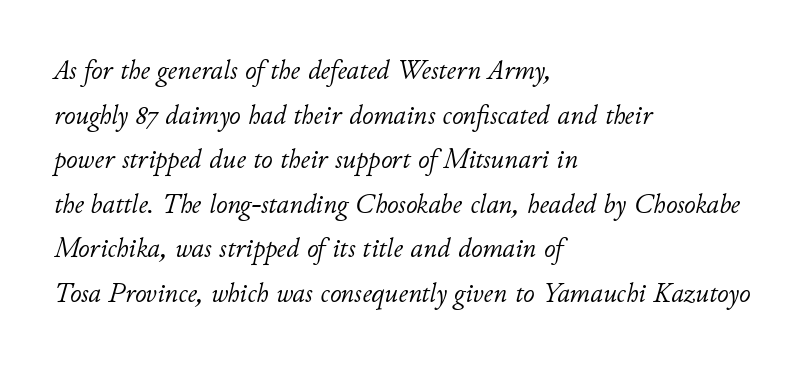
{"italic": "yes", "lean": "right", "slant_degrees": 11, "bold": "no", "weight": "light", "width": "normal", "stroke_contrast": "low", "x_height": "small", "monospaced": "no", "underline": "no", "align": "left", "line_spacing": "normal", "line_spacing_ratio": 1.59, "letter_spacing": "normal", "letter_spacing_em": 0.0, "glyph_px": 28}
